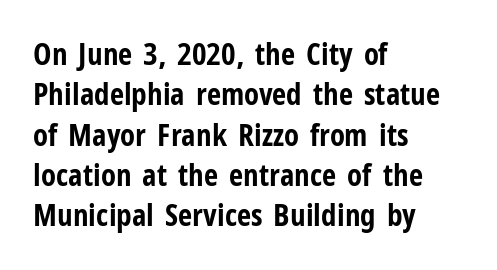
The image shows 31 px bold, condensed sans-serif type, upright; set left-aligned, normal line spacing (1.3x), normal letter spacing, not underlined; low stroke contrast and a medium x-height.
